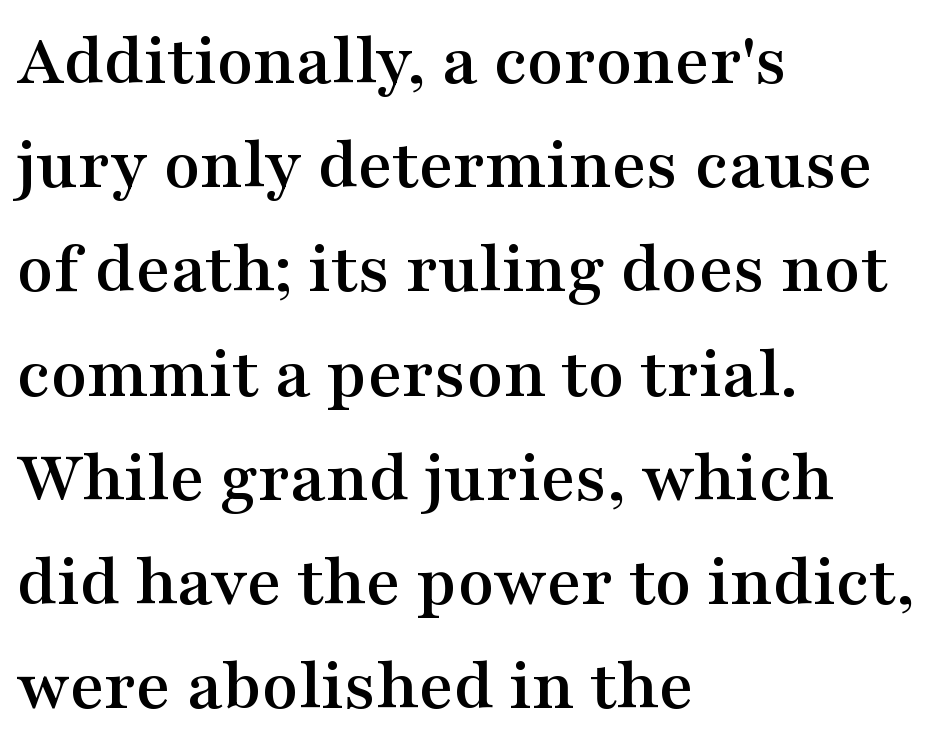
The specimen reads as upright at a glance. The foot of each line stays bare and open. The lines are quadded left. Character widths vary here, with narrow letters taking less room than wide ones. Summary of vertical rhythm: regular, with standard interline spacing.
